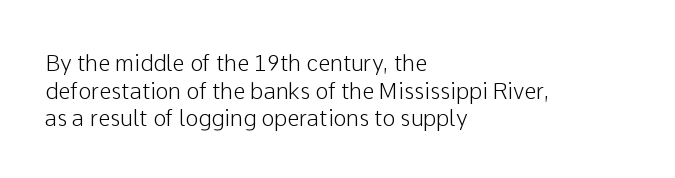
The image shows 22 px text type, upright; set left-aligned, normal line spacing (1.26x), normal letter spacing, not underlined.
